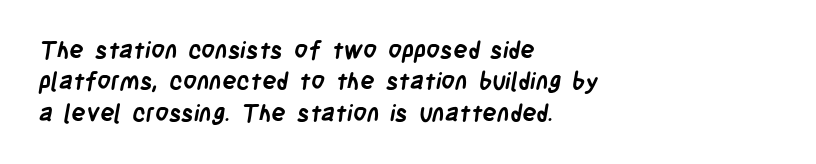
{"bold": "yes", "underline": "no", "align": "left", "line_spacing": "normal", "line_spacing_ratio": 1.31, "letter_spacing": "normal", "letter_spacing_em": 0.0, "glyph_px": 24}
